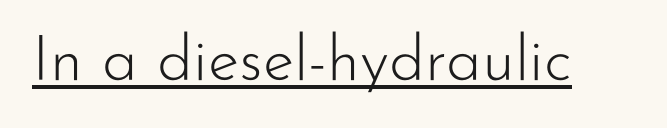
Q: Is the text bold? A: No.
Q: Is the text italic (slanted)? A: No, it is upright.
Q: Is the typeface a serif or a sans-serif typeface? A: Sans-serif.
Q: Is the text underlined? A: Yes.
Q: Is the spacing between letters normal or unusually wide? A: Normal.
Q: Width (condensed, normal, or wide)? A: Normal.
Q: Stroke contrast? A: Low.
Q: x-height? A: Small.
Q: Monospaced? A: No.
